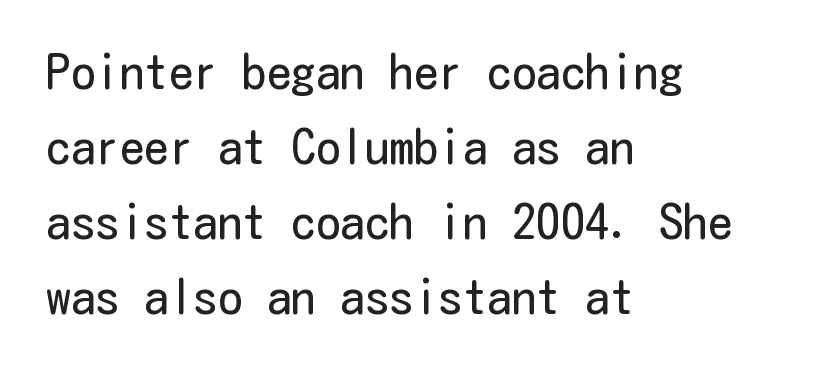
The image shows 49 px regular-weight, condensed sans-serif type, upright; set left-aligned, normal line spacing (1.53x), normal letter spacing, not underlined; low stroke contrast and a medium x-height.
